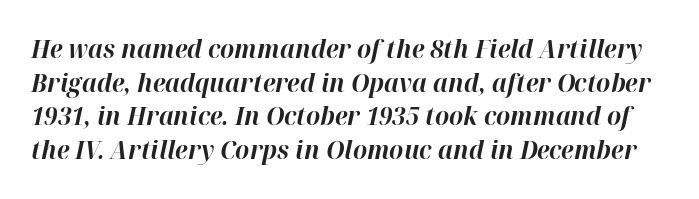
{"italic": "yes", "lean": "right", "slant_degrees": 12, "bold": "yes", "underline": "no", "line_spacing": "normal", "line_spacing_ratio": 1.35, "letter_spacing": "normal", "letter_spacing_em": 0.0, "glyph_px": 25}
